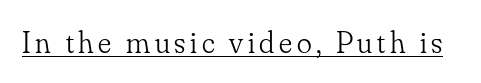
Q: Is the text bold? A: No.
Q: Is the text italic (slanted)? A: No, it is upright.
Q: Is the typeface a serif or a sans-serif typeface? A: Serif.
Q: Is the text underlined? A: Yes.
Q: Width (condensed, normal, or wide)? A: Normal.
Q: Stroke contrast? A: Low.
Q: x-height? A: Small.
Q: Monospaced? A: No.
